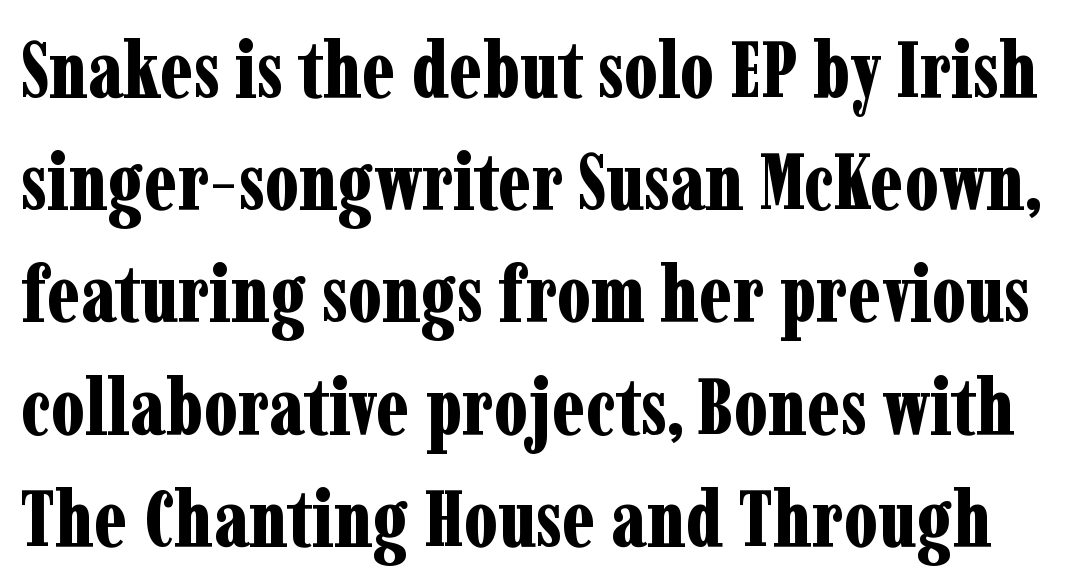
{"serif": "yes", "italic": "no", "bold": "yes", "weight": "bold", "width": "condensed", "stroke_contrast": "low", "x_height": "medium", "monospaced": "no", "underline": "no", "line_spacing": "normal", "line_spacing_ratio": 1.42, "letter_spacing": "normal", "letter_spacing_em": 0.0, "glyph_px": 79}
